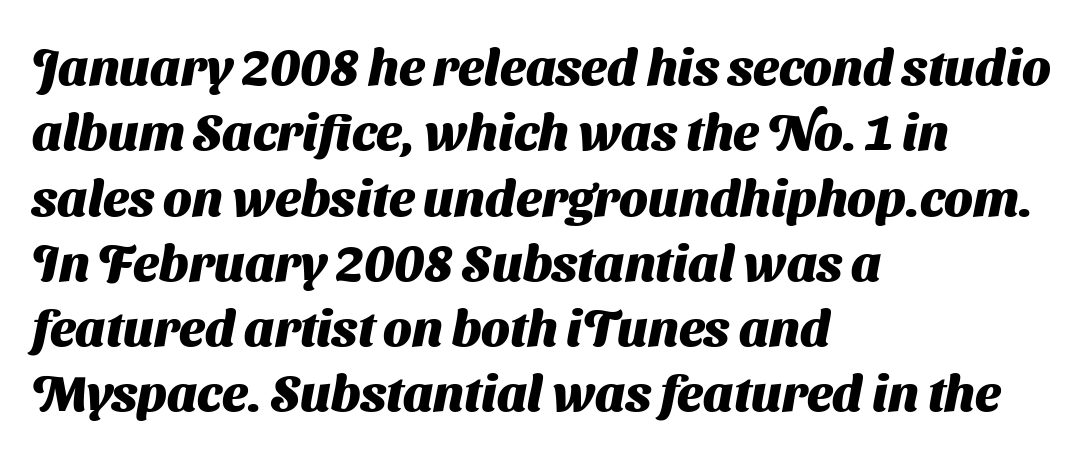
Each line starts at the same left margin while the right side varies. The rendering shows plain stroke endings on the letterforms — a sans-serif design. Each letter keeps its own natural width here, so spacing adapts to shape. Weight check: bold — yes, fully. What's the leading like? Ordinary, nothing unusual. Bare-footed words on every line.
